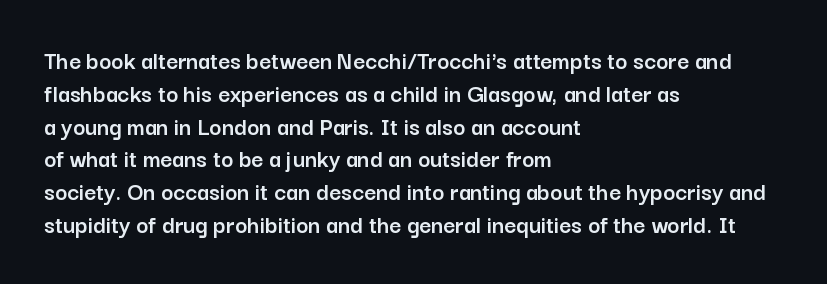
The image shows 26 px text type, upright; set left-aligned, normal line spacing (1.26x), normal letter spacing, not underlined.
